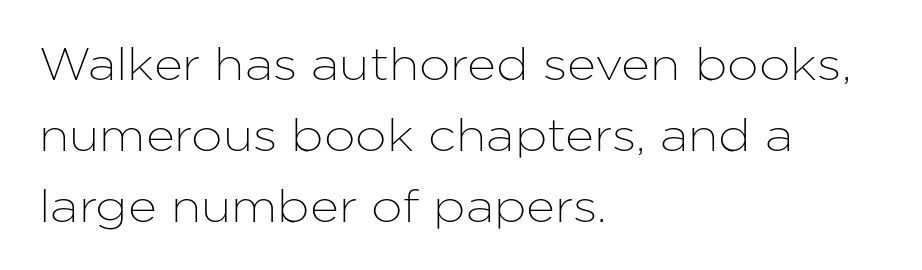
The image shows 45 px sans-serif type, upright; set left-aligned, normal line spacing (1.58x), normal letter spacing, not underlined; low stroke contrast and a medium x-height.
